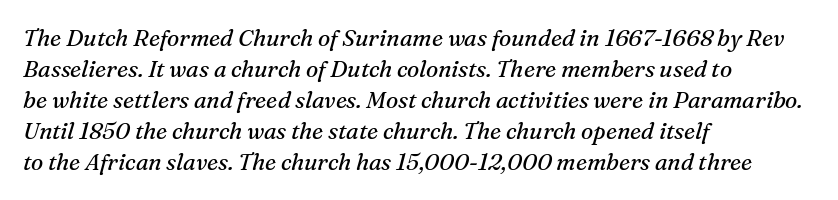
The image shows 23 px text type, italic (leaning right); set left-aligned, normal line spacing (1.35x), normal letter spacing, not underlined.
